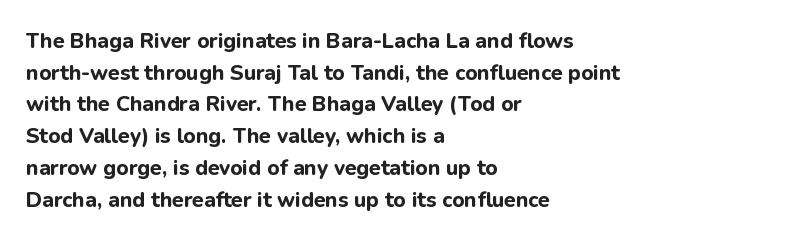
This is roman type, the default non-slanted kind. Observe the ordinary spacing: letters are neighbours, not strangers. The space between consecutive lines is moderate. Leftover space on each line is placed entirely after the last word. The string is rendered with underlining switched off. What weight is shown? A full bold with thick strokes.
